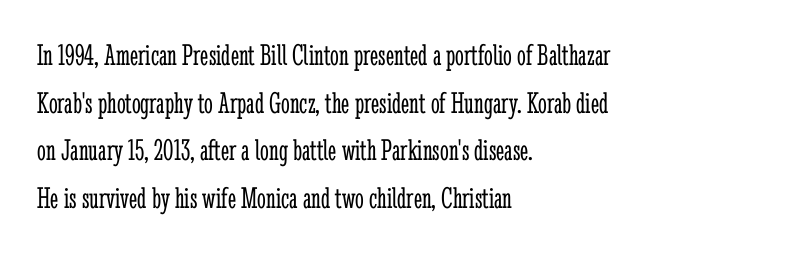
Leading matches the norm, producing a regular column. Each row of text sits above clean, open space. This rendering leaves character spacing at its baseline value. Does the copy run flush right? No — it runs flush left.
